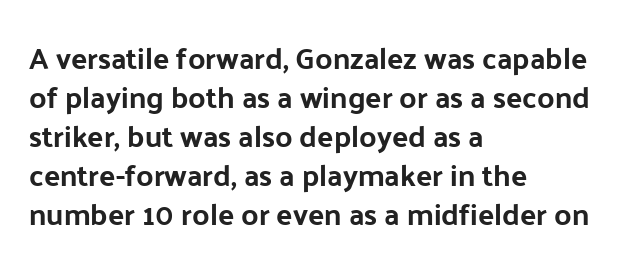
The image shows 30 px sans-serif type, upright; set left-aligned, normal line spacing (1.3x), normal letter spacing, not underlined; low stroke contrast and a medium x-height.
